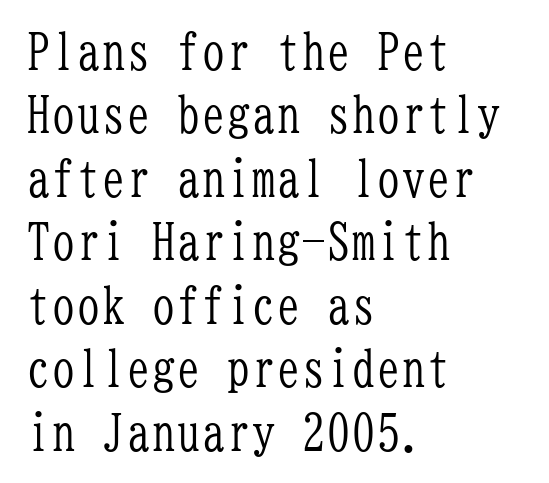
{"serif": "yes", "italic": "no", "bold": "no", "weight": "light", "width": "condensed", "stroke_contrast": "low", "x_height": "medium", "monospaced": "yes", "underline": "no", "align": "left", "line_spacing": "normal", "line_spacing_ratio": 1.27, "letter_spacing": "normal", "letter_spacing_em": 0.0, "glyph_px": 50}
